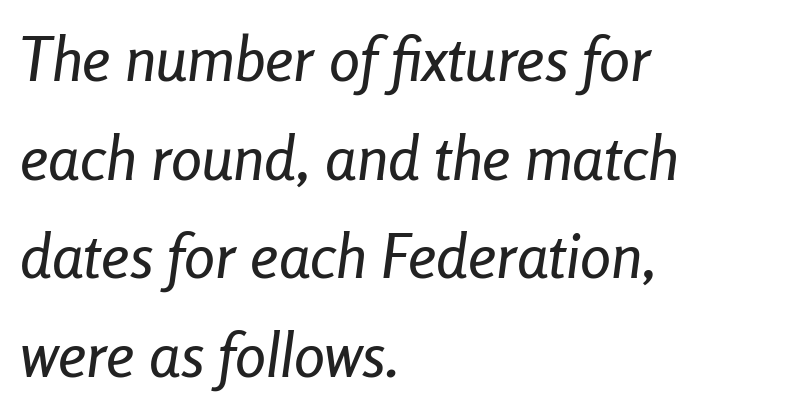
Q: Is the text italic (slanted)? A: Yes, it leans right by about 8 degrees.
Q: Is the text underlined? A: No.
Q: How is the paragraph aligned? A: Left-aligned.
Q: Is the spacing between letters normal or unusually wide? A: Normal.
Q: Is the spacing between lines tight, normal or loose? A: Normal.
Q: Width (condensed, normal, or wide)? A: Condensed.
Q: Stroke contrast? A: Low.
Q: x-height? A: Medium.
Q: Monospaced? A: No.
